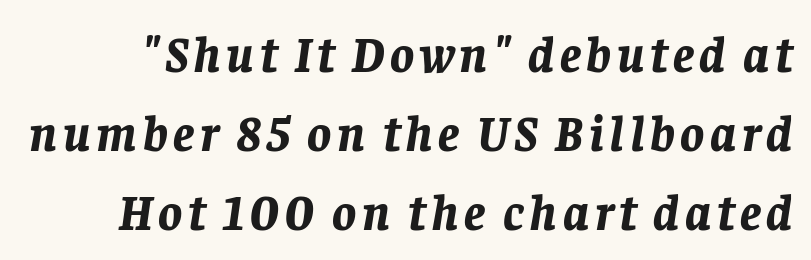
Q: Is the text bold? A: Yes.
Q: Is the text italic (slanted)? A: Yes, it leans right by about 8 degrees.
Q: Is the text underlined? A: No.
Q: Is the spacing between lines tight, normal or loose? A: Normal.
Q: Width (condensed, normal, or wide)? A: Normal.
Q: Stroke contrast? A: Low.
Q: x-height? A: Large.
Q: Monospaced? A: No.
